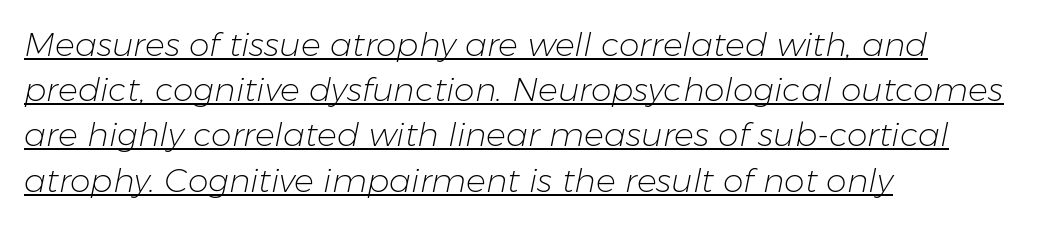
Each letter keeps its own natural width here, so spacing adapts to shape. Leading: standard. The lines in this sample share a left origin and differ only in where they stop. Stem width sits at or under what a default text font uses.
